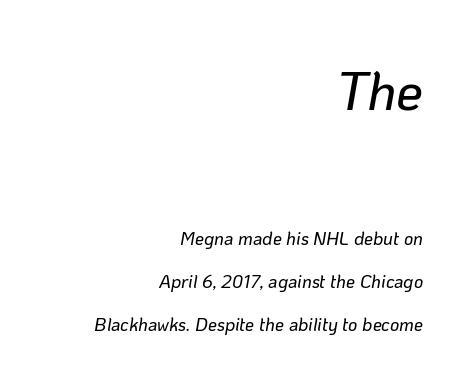
Observe the lean: these are italic letterforms. Looks like regular typesetting: each glyph gets only the width it needs. These lines stack with their right ends in a neat column. The designer gave the opening block more size than the closing block. The zone under the glyphs is completely vacant. The horizontal fit of the characters is conventional and even.
